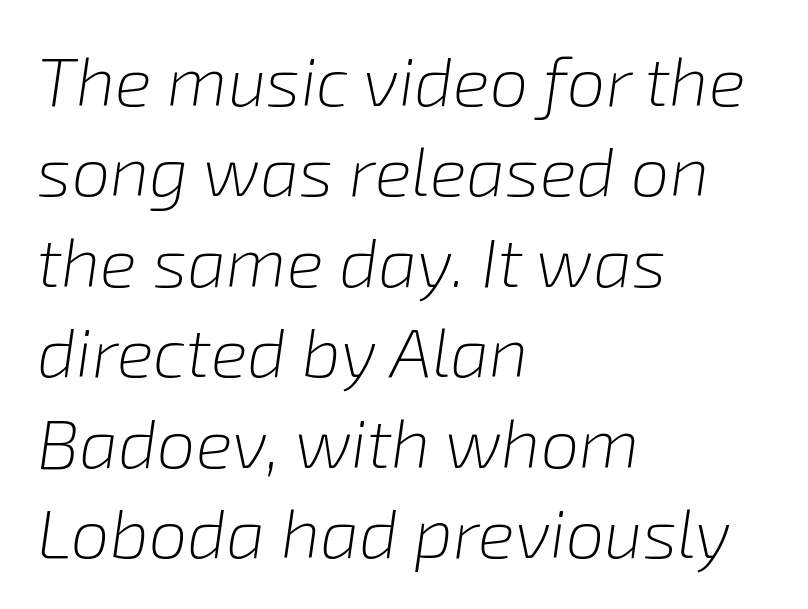
Varying glyph widths throughout — classic text-font behaviour. Regular leading. Decoration check: the copy has no underline. Between one letter and the next there's only the usual sliver of space.
